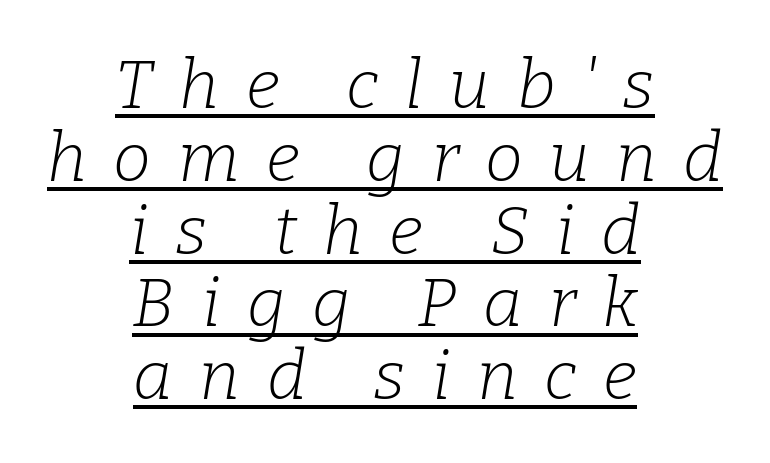
{"serif": "yes", "italic": "yes", "lean": "right", "slant_degrees": 9, "bold": "no", "weight": "light", "width": "normal", "stroke_contrast": "low", "x_height": "medium", "monospaced": "no", "underline": "yes", "align": "center", "line_spacing": "tight", "line_spacing_ratio": 1.07, "letter_spacing": "wide", "letter_spacing_em": 0.39, "glyph_px": 68}
